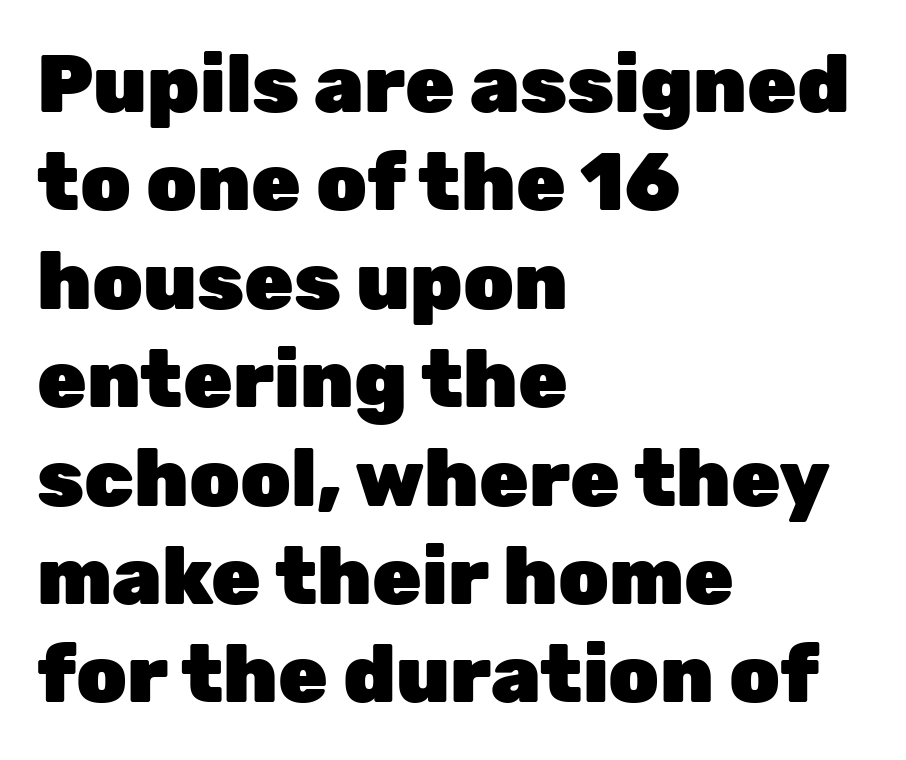
{"serif": "no", "italic": "no", "bold": "yes", "weight": "heavy", "width": "normal", "stroke_contrast": "low", "x_height": "medium", "monospaced": "no", "underline": "no", "align": "left", "line_spacing_ratio": 1.23, "letter_spacing": "normal", "letter_spacing_em": 0.0, "glyph_px": 80}
